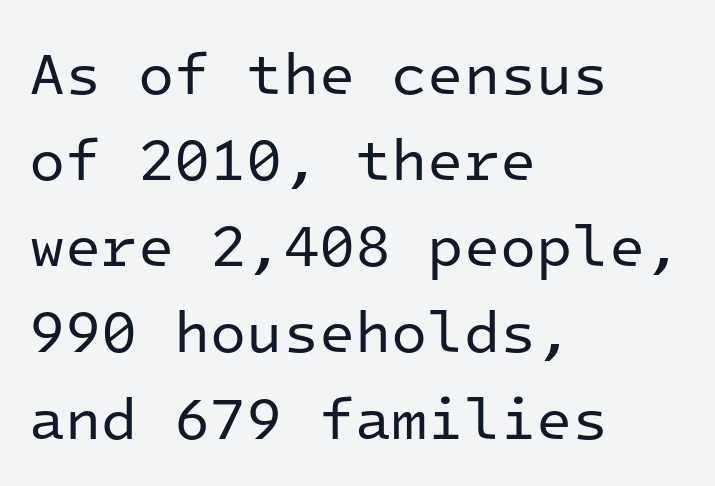
Glance below the letters and you will spot only blank space. The typesetting does not lean heavy: it is not bold. Line spacing here is normal. Vertical strokes here are truly vertical.
